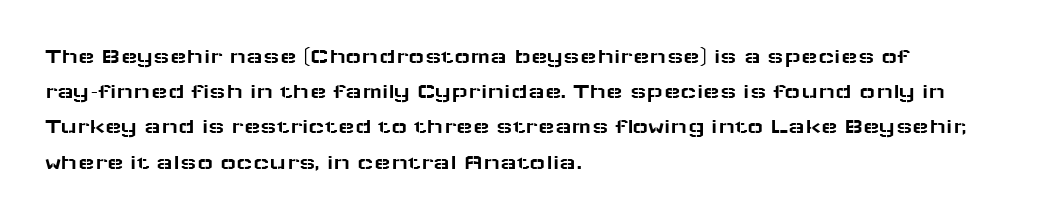
The image shows 22 px text type, upright; set left-aligned, normal line spacing (1.6x), normal letter spacing, not underlined.
